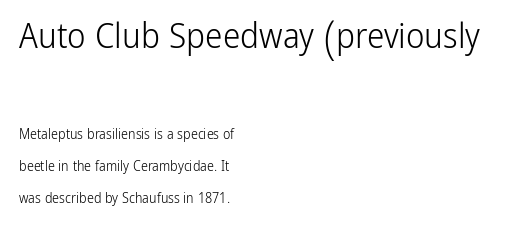
A great deal of white space separates one row of letters from the next. The face used here is proportionally spaced, like ordinary book or web type. Each line starts at the same left margin while the right side varies. The string is rendered with underlining switched off. Each letter's strokes conclude bluntly, with no projecting serifs.
